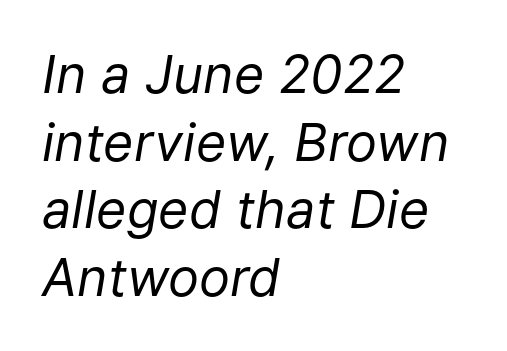
The typesetting does not lean heavy: it is not bold. Line starts are locked; line ends wander. This sample has the flowing, uneven cadence of proportional lettering. An italicized treatment has been applied to the whole sample. Rows of type keep a routine distance in the vertical direction.
